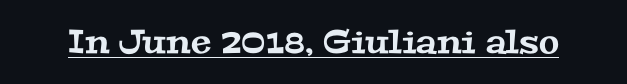
The image shows 33 px wide serif type; set normal letter spacing, underlined; medium stroke contrast and a medium x-height.
